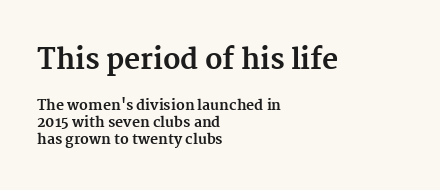
Q: Is the text bold? A: Yes.
Q: Is the text italic (slanted)? A: No, it is upright.
Q: Is the typeface a serif or a sans-serif typeface? A: Serif.
Q: Is the text underlined? A: No.
Q: How is the paragraph aligned? A: Left-aligned.
Q: Is the spacing between letters normal or unusually wide? A: Normal.
Q: Which block of text is set in a larger size, the first (top) or the second (bottom)? A: The first (top) one.
Q: Width (condensed, normal, or wide)? A: Normal.
Q: Stroke contrast? A: Medium.
Q: x-height? A: Medium.
Q: Monospaced? A: No.
